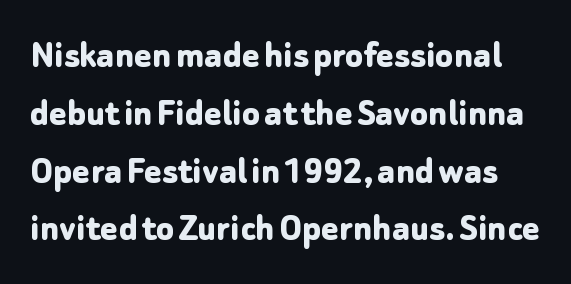
Q: Is the text bold? A: Yes.
Q: Is the text italic (slanted)? A: No, it is upright.
Q: Is the typeface a serif or a sans-serif typeface? A: Sans-serif.
Q: Is the text underlined? A: No.
Q: Is the spacing between letters normal or unusually wide? A: Normal.
Q: Is the spacing between lines tight, normal or loose? A: Normal.
Q: Width (condensed, normal, or wide)? A: Normal.
Q: Stroke contrast? A: Low.
Q: x-height? A: Medium.
Q: Monospaced? A: No.
